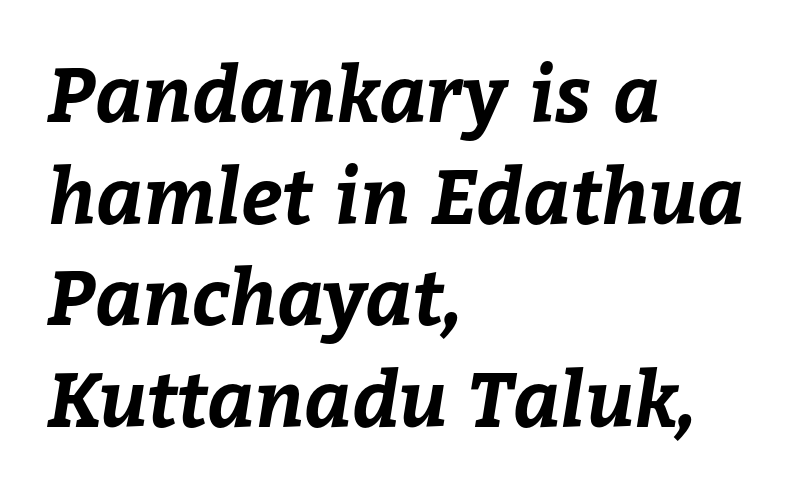
{"bold": "yes", "weight": "bold", "width": "normal", "stroke_contrast": "low", "x_height": "medium", "monospaced": "no", "underline": "no", "align": "left", "line_spacing": "normal", "line_spacing_ratio": 1.32, "letter_spacing": "normal", "letter_spacing_em": 0.0, "glyph_px": 77}
